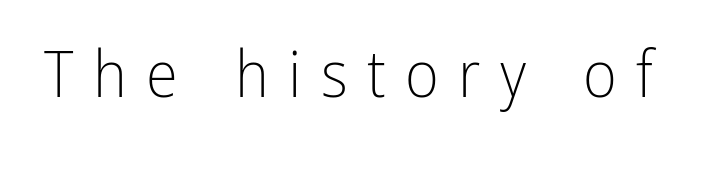
The image shows 65 px light, condensed sans-serif type, upright; set unusually wide letter spacing (+0.3 em), not underlined; low stroke contrast and a medium x-height.
